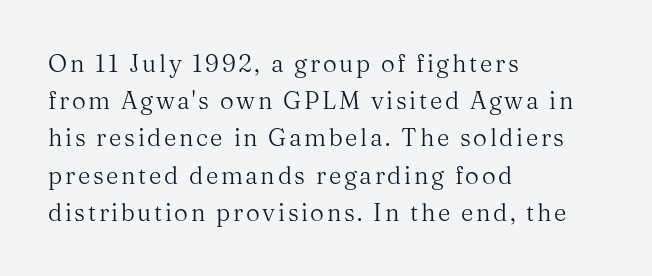
{"italic": "no", "bold": "no", "underline": "no", "align": "left", "line_spacing": "normal", "line_spacing_ratio": 1.55, "glyph_px": 24}
